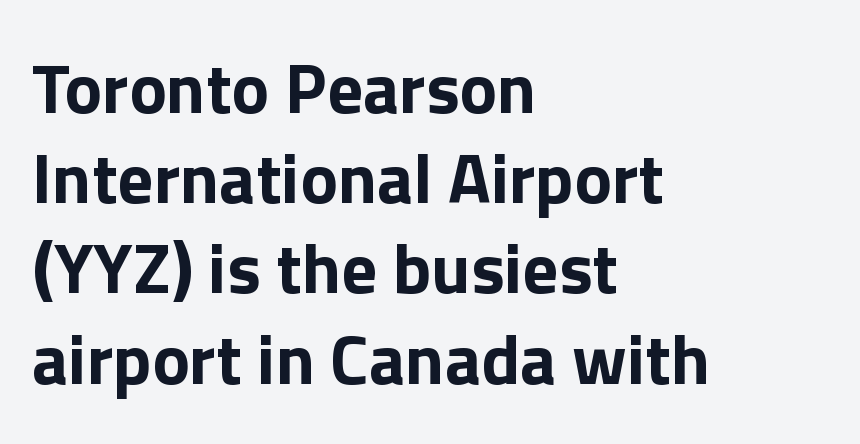
Q: Is the text bold? A: Yes.
Q: Is the text italic (slanted)? A: No, it is upright.
Q: Is the typeface a serif or a sans-serif typeface? A: Sans-serif.
Q: Is the text underlined? A: No.
Q: How is the paragraph aligned? A: Left-aligned.
Q: Is the spacing between letters normal or unusually wide? A: Normal.
Q: Is the spacing between lines tight, normal or loose? A: Normal.
Q: Width (condensed, normal, or wide)? A: Normal.
Q: x-height? A: Medium.
Q: Monospaced? A: No.
